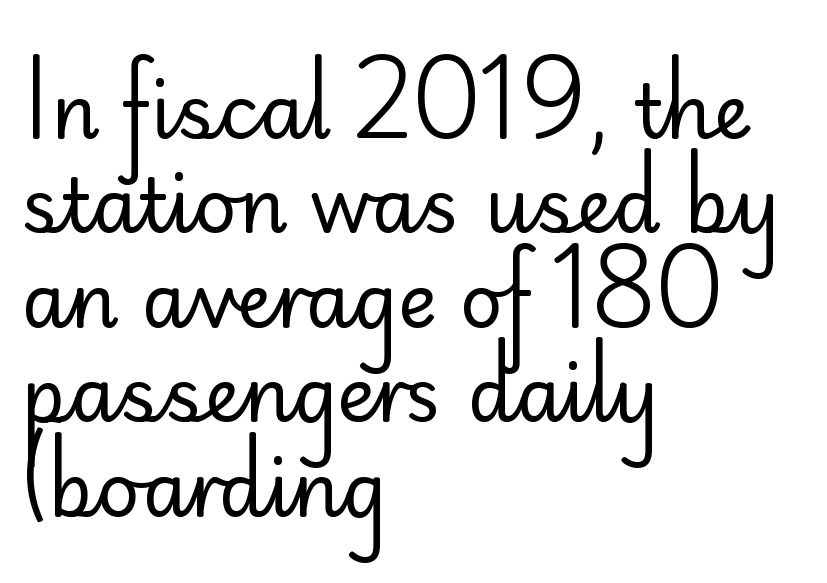
{"serif": "no", "italic": "no", "bold": "no", "weight": "regular", "width": "normal", "stroke_contrast": "low", "x_height": "small", "monospaced": "no", "underline": "no", "align": "left", "line_spacing": "normal", "line_spacing_ratio": 1.26, "letter_spacing": "normal", "letter_spacing_em": 0.0, "glyph_px": 75}
